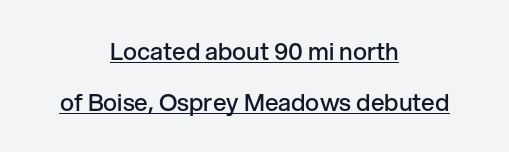
{"italic": "no", "bold": "semi", "underline": "yes", "align": "center", "line_spacing": "loose", "line_spacing_ratio": 2.11, "letter_spacing": "normal", "letter_spacing_em": 0.0, "glyph_px": 24}
